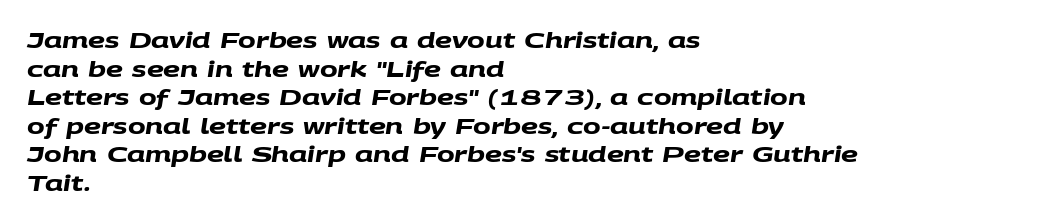
Q: Is the text bold? A: Yes.
Q: Is the text underlined? A: No.
Q: How is the paragraph aligned? A: Left-aligned.
Q: Is the spacing between letters normal or unusually wide? A: Normal.
Q: Is the spacing between lines tight, normal or loose? A: Normal.
